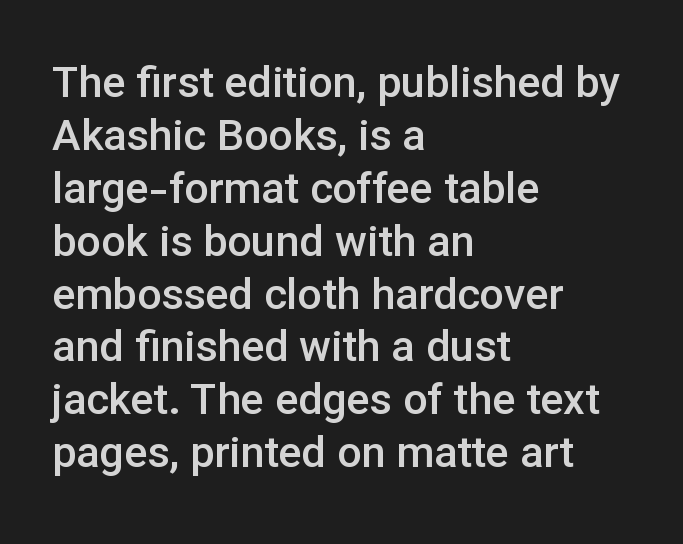
{"serif": "no", "italic": "no", "bold": "semi", "weight": "semibold", "width": "normal", "stroke_contrast": "low", "x_height": "medium", "monospaced": "no", "underline": "no", "align": "left", "line_spacing_ratio": 1.23, "letter_spacing": "normal", "letter_spacing_em": 0.0, "glyph_px": 43}
